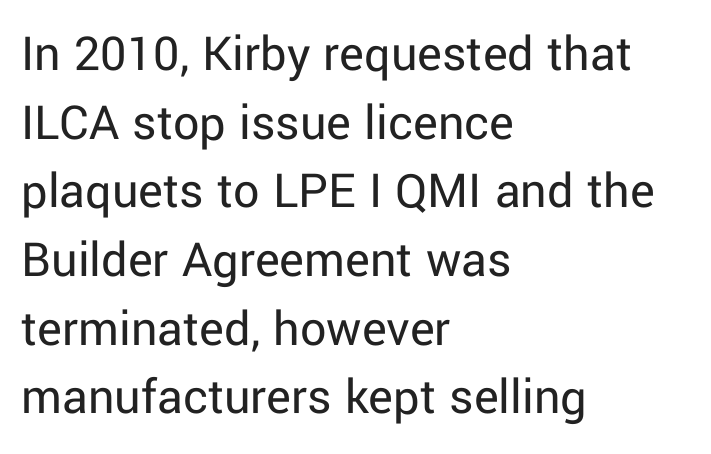
Q: Is the text bold? A: No.
Q: Is the text italic (slanted)? A: No, it is upright.
Q: Is the typeface a serif or a sans-serif typeface? A: Sans-serif.
Q: Is the text underlined? A: No.
Q: How is the paragraph aligned? A: Left-aligned.
Q: Is the spacing between letters normal or unusually wide? A: Normal.
Q: Is the spacing between lines tight, normal or loose? A: Normal.
Q: Width (condensed, normal, or wide)? A: Normal.
Q: Stroke contrast? A: Low.
Q: x-height? A: Medium.
Q: Monospaced? A: No.
